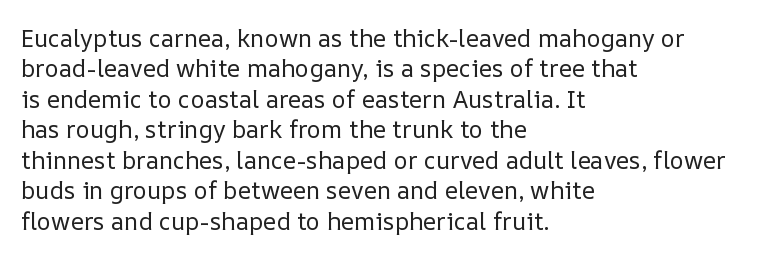
Q: Is the text bold? A: No.
Q: Is the text italic (slanted)? A: No, it is upright.
Q: Is the text underlined? A: No.
Q: How is the paragraph aligned? A: Left-aligned.
Q: Is the spacing between letters normal or unusually wide? A: Normal.
Q: Is the spacing between lines tight, normal or loose? A: Normal.
